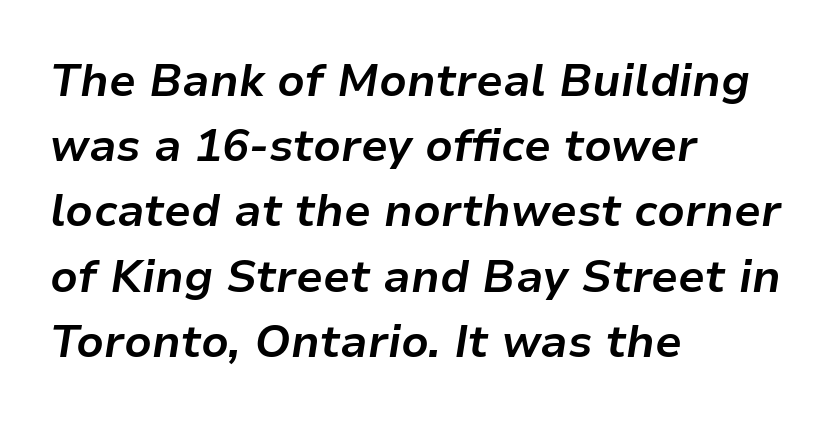
{"italic": "yes", "lean": "right", "slant_degrees": 9, "bold": "yes", "weight": "bold", "width": "normal", "stroke_contrast": "low", "x_height": "medium", "monospaced": "no", "underline": "no", "align": "left", "line_spacing": "normal", "line_spacing_ratio": 1.45, "letter_spacing": "normal", "letter_spacing_em": 0.0, "glyph_px": 45}
